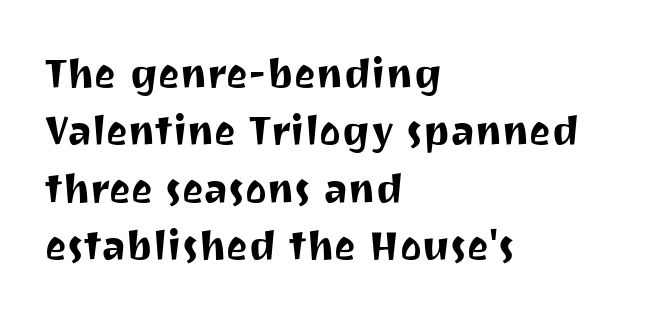
Q: Is the text italic (slanted)? A: No, it is upright.
Q: Is the typeface a serif or a sans-serif typeface? A: Sans-serif.
Q: Is the text underlined? A: No.
Q: How is the paragraph aligned? A: Left-aligned.
Q: Is the spacing between letters normal or unusually wide? A: Normal.
Q: Is the spacing between lines tight, normal or loose? A: Normal.
Q: Width (condensed, normal, or wide)? A: Normal.
Q: Stroke contrast? A: Medium.
Q: x-height? A: Medium.
Q: Monospaced? A: No.
